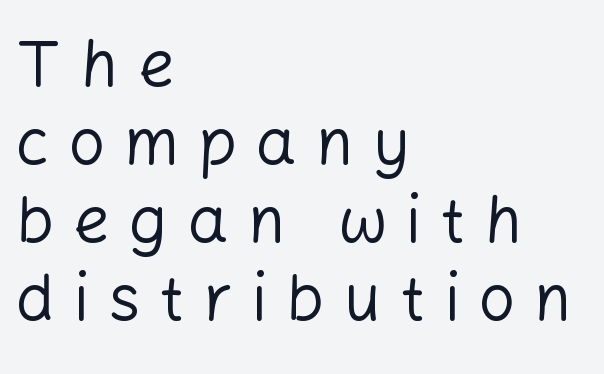
Q: Is the text bold? A: No.
Q: Is the text italic (slanted)? A: No, it is upright.
Q: Is the typeface a serif or a sans-serif typeface? A: Sans-serif.
Q: Is the text underlined? A: No.
Q: How is the paragraph aligned? A: Left-aligned.
Q: Is the spacing between letters normal or unusually wide? A: Unusually wide.
Q: Width (condensed, normal, or wide)? A: Normal.
Q: Stroke contrast? A: Low.
Q: x-height? A: Medium.
Q: Monospaced? A: No.
